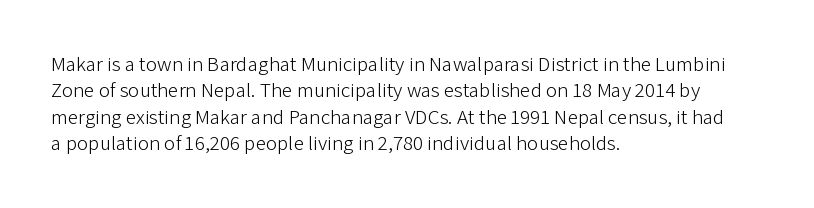
The image shows 21 px text type, upright; set left-aligned, normal line spacing (1.26x), normal letter spacing, not underlined.
